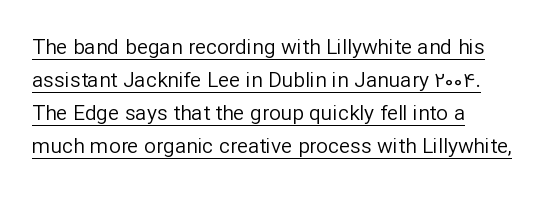
The image shows 21 px text type, upright; set left-aligned, normal line spacing (1.57x), normal letter spacing, underlined.
